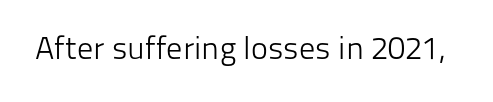
Q: Is the text bold? A: No.
Q: Is the text italic (slanted)? A: No, it is upright.
Q: Is the typeface a serif or a sans-serif typeface? A: Sans-serif.
Q: Is the text underlined? A: No.
Q: Is the spacing between letters normal or unusually wide? A: Normal.
Q: Width (condensed, normal, or wide)? A: Normal.
Q: Stroke contrast? A: Low.
Q: x-height? A: Medium.
Q: Monospaced? A: No.
